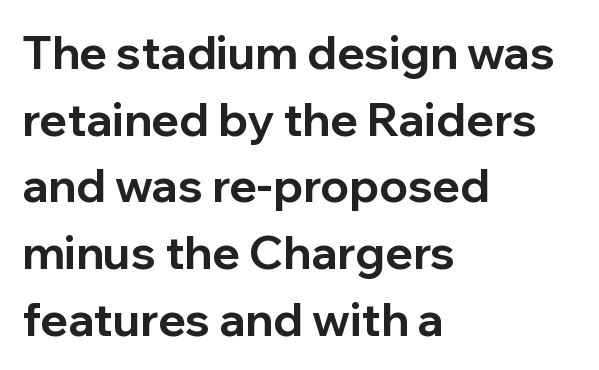
Q: Is the text bold? A: Yes.
Q: Is the text italic (slanted)? A: No, it is upright.
Q: Is the typeface a serif or a sans-serif typeface? A: Sans-serif.
Q: Is the text underlined? A: No.
Q: How is the paragraph aligned? A: Left-aligned.
Q: Is the spacing between letters normal or unusually wide? A: Normal.
Q: Is the spacing between lines tight, normal or loose? A: Normal.
Q: Width (condensed, normal, or wide)? A: Normal.
Q: Stroke contrast? A: Low.
Q: x-height? A: Medium.
Q: Monospaced? A: No.
